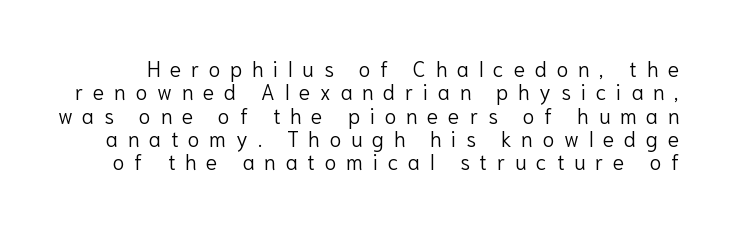
{"italic": "no", "bold": "no", "underline": "no", "line_spacing": "tight", "line_spacing_ratio": 1.11, "letter_spacing": "wide", "letter_spacing_em": 0.47, "glyph_px": 21}
